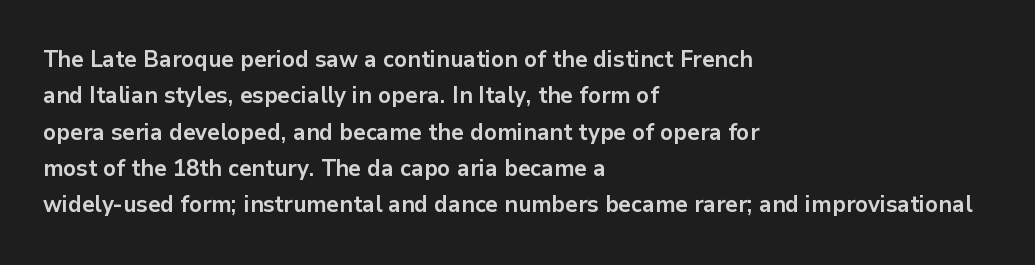
The text block is weighted toward the left margin, trailing off unevenly rightward. These lines carry a lot of weight — the face is fully bold. The letters stand upright; this is a roman face. Each row of text sits above clean, open space. This rendering leaves character spacing at its baseline value.
